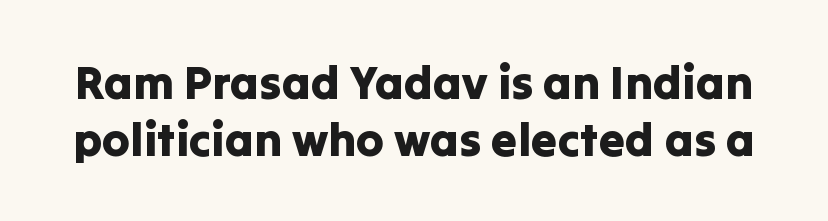
The image shows 47 px sans-serif type, upright; set line spacing 1.21x, normal letter spacing, not underlined; low stroke contrast and a medium x-height.
